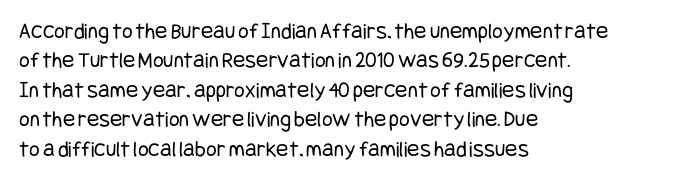
It's the straight-up-and-down kind of type. The face used here is rendered with its standard letterfit. The setting favours the left margin, as ordinary paragraphs usually do. This is not heavy type; no bold has been used. Interline gaps are of average width in this sample.
